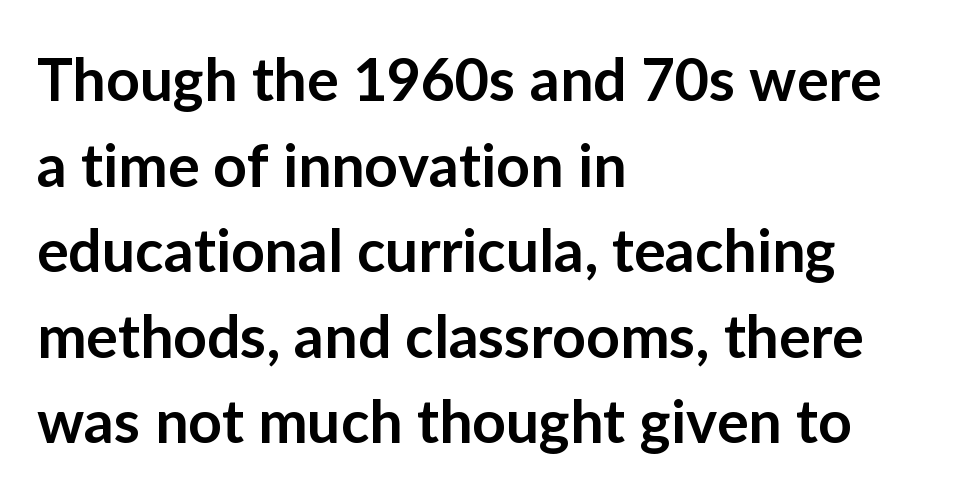
Q: Is the text bold? A: Semi-bold.
Q: Is the text italic (slanted)? A: No, it is upright.
Q: Is the typeface a serif or a sans-serif typeface? A: Sans-serif.
Q: Is the text underlined? A: No.
Q: How is the paragraph aligned? A: Left-aligned.
Q: Is the spacing between letters normal or unusually wide? A: Normal.
Q: Is the spacing between lines tight, normal or loose? A: Normal.
Q: Width (condensed, normal, or wide)? A: Normal.
Q: Stroke contrast? A: Low.
Q: x-height? A: Medium.
Q: Monospaced? A: No.
